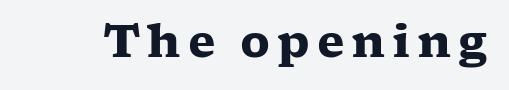
Q: Is the text bold? A: Yes.
Q: Is the text italic (slanted)? A: No, it is upright.
Q: Is the typeface a serif or a sans-serif typeface? A: Serif.
Q: Is the text underlined? A: No.
Q: Width (condensed, normal, or wide)? A: Wide.
Q: Stroke contrast? A: Low.
Q: x-height? A: Medium.
Q: Monospaced? A: No.
